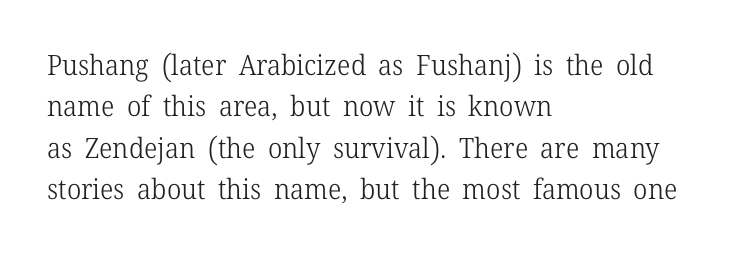
The image shows 28 px light serif type, upright; set left-aligned, normal line spacing (1.48x), normal letter spacing, not underlined; low stroke contrast and a medium x-height.
